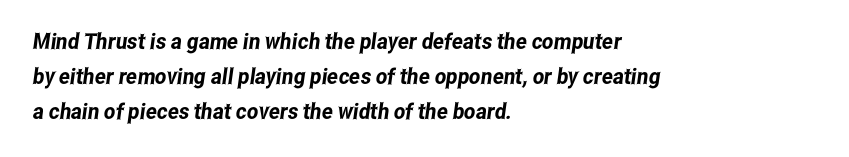
{"underline": "no", "align": "left", "line_spacing": "normal", "line_spacing_ratio": 1.59, "letter_spacing": "normal", "letter_spacing_em": 0.0, "glyph_px": 22}
